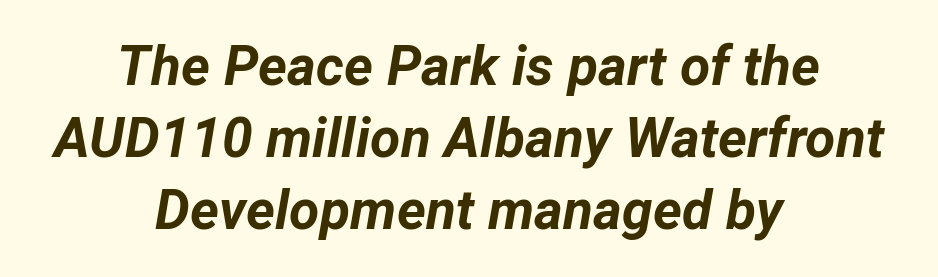
The image shows 55 px bold type, italic (leaning right); set centered, normal line spacing (1.31x), normal letter spacing, not underlined; low stroke contrast and a medium x-height.
